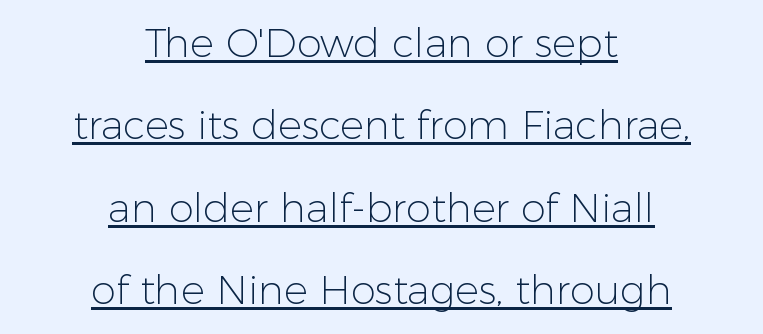
The image shows 40 px light sans-serif type, upright; set centered, loose line spacing (2.06x), normal letter spacing, underlined; low stroke contrast and a medium x-height.
